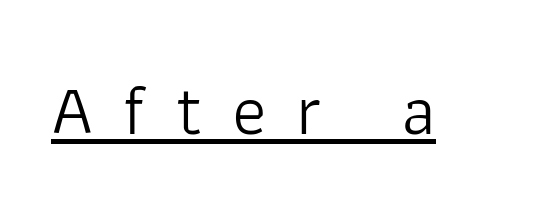
{"serif": "no", "italic": "no", "bold": "no", "weight": "light", "width": "normal", "stroke_contrast": "low", "x_height": "medium", "monospaced": "no", "underline": "yes", "letter_spacing": "wide", "letter_spacing_em": 0.41, "glyph_px": 72}
